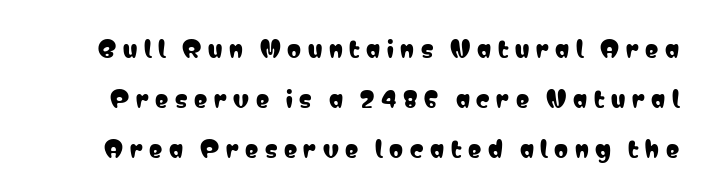
Check the space under the baseline: it is left empty. If you measured baseline to baseline, you'd find a long distance. Tracking here is generous; glyphs stand well apart from one another. You can tell it's not italic because the verticals are truly vertical.
